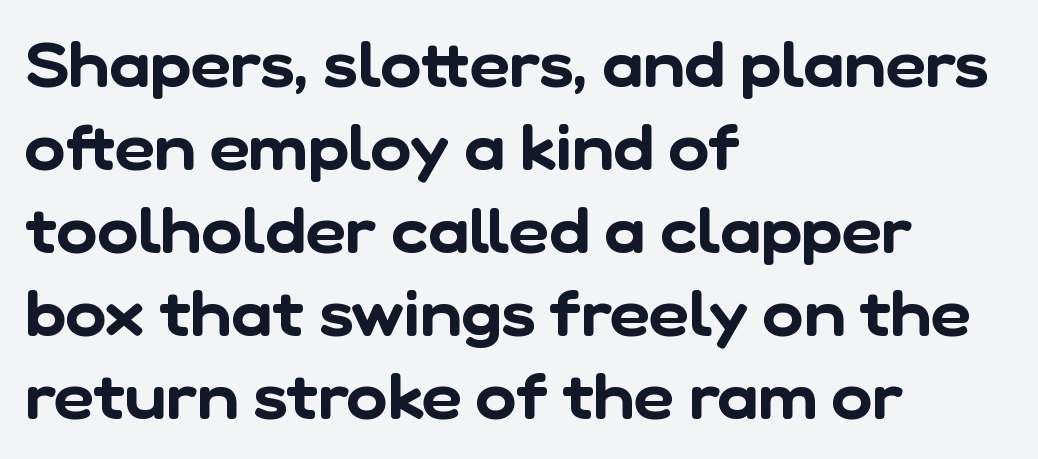
{"serif": "no", "width": "normal", "stroke_contrast": "low", "x_height": "medium", "monospaced": "no", "underline": "no", "align": "left", "line_spacing": "normal", "line_spacing_ratio": 1.34, "letter_spacing": "normal", "letter_spacing_em": 0.0, "glyph_px": 62}
